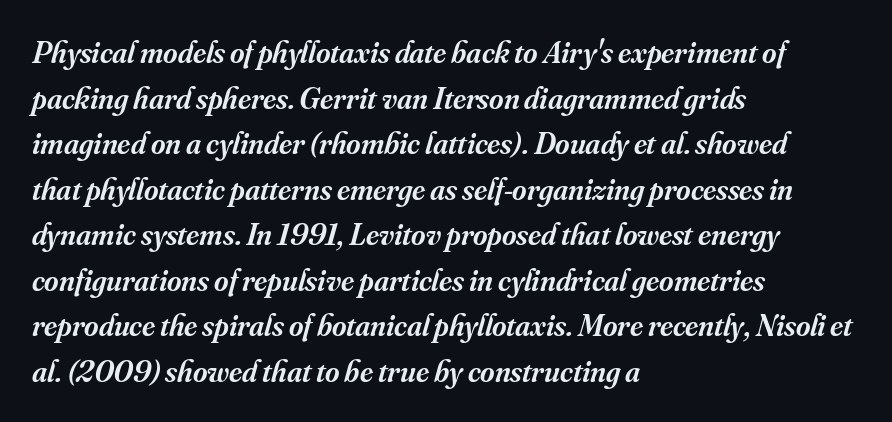
Q: Is the text bold? A: Semi-bold.
Q: Is the text italic (slanted)? A: Yes, it leans right by about 16 degrees.
Q: Is the typeface a serif or a sans-serif typeface? A: Serif.
Q: Is the text underlined? A: No.
Q: How is the paragraph aligned? A: Left-aligned.
Q: Is the spacing between letters normal or unusually wide? A: Normal.
Q: Is the spacing between lines tight, normal or loose? A: Normal.
Q: Width (condensed, normal, or wide)? A: Normal.
Q: Stroke contrast? A: Medium.
Q: x-height? A: Small.
Q: Monospaced? A: No.
